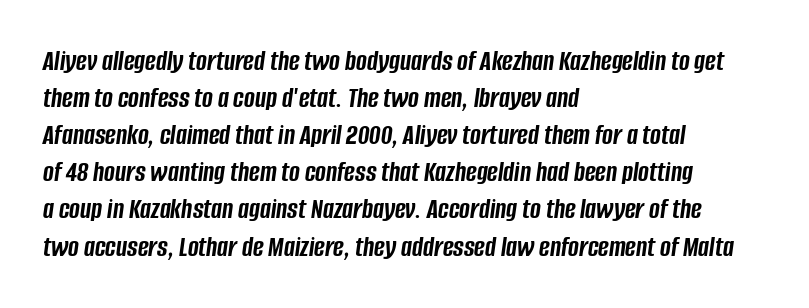
A student would call this left alignment; a typographer would say flush left, rag right. Is the type slanted? Yes — the strokes lean at a clear angle. These lines keep a tight, regular rhythm from letter to letter. Baseline-to-baseline distance is the conventional proportion of letter height. This sample has the flowing, uneven cadence of proportional lettering. This is heavy type, rendered in bold.
